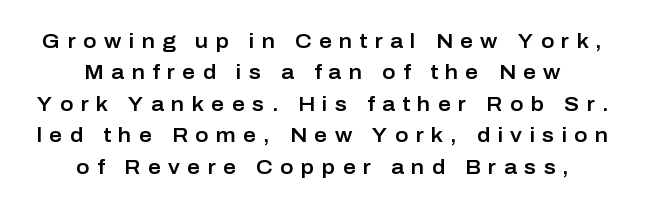
{"italic": "no", "underline": "no", "align": "center", "line_spacing": "normal", "line_spacing_ratio": 1.57, "letter_spacing": "wide", "letter_spacing_em": 0.37, "glyph_px": 20}
